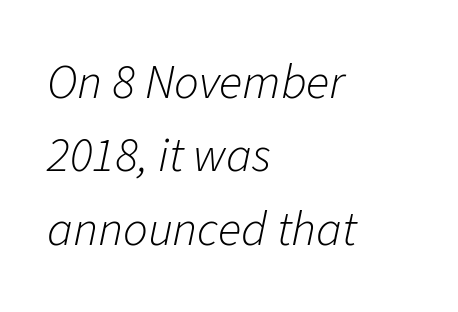
The image shows 49 px light type, italic (leaning right); set left-aligned, normal line spacing (1.5x), normal letter spacing, not underlined; low stroke contrast and a medium x-height.
